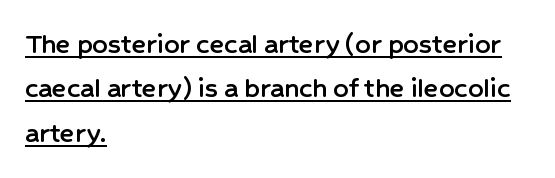
{"serif": "no", "italic": "no", "width": "normal", "stroke_contrast": "low", "x_height": "medium", "monospaced": "no", "underline": "yes", "align": "left", "line_spacing": "normal", "line_spacing_ratio": 1.48, "letter_spacing": "normal", "letter_spacing_em": 0.0, "glyph_px": 30}
